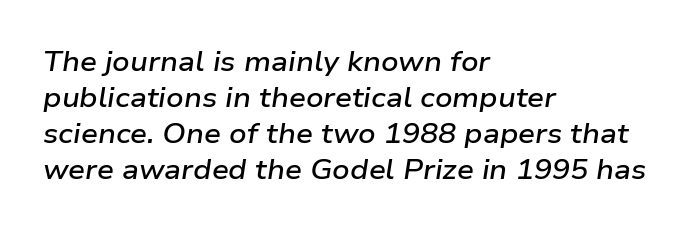
The image shows 27 px text type, italic (leaning right); set left-aligned, normal line spacing (1.33x), normal letter spacing, not underlined.
